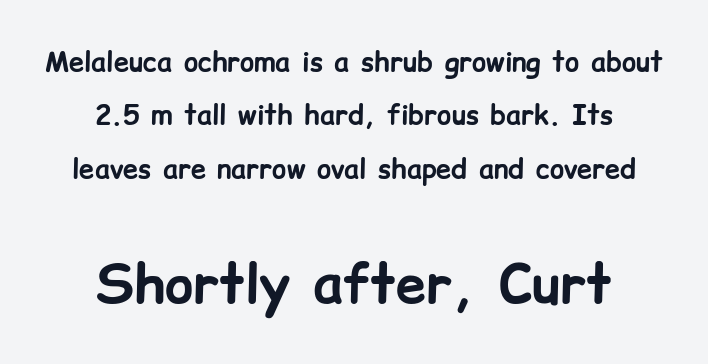
Vertical spacing — loose. This sample is center-justified, so both line endings float freely. Is the lower block the larger one? Yes — the lower block carries the bigger type. Note the varied advance widths — an 'i' is clearly narrower than an 'm'. This sample uses plain, unmodified letter spacing. Ascenders rise straight up at ninety degrees.
